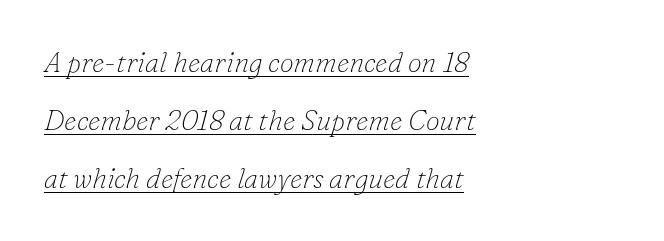
Q: Is the text bold? A: No.
Q: Is the text italic (slanted)? A: Yes, it leans right by about 16 degrees.
Q: Is the typeface a serif or a sans-serif typeface? A: Serif.
Q: Is the text underlined? A: Yes.
Q: How is the paragraph aligned? A: Left-aligned.
Q: Is the spacing between letters normal or unusually wide? A: Normal.
Q: Is the spacing between lines tight, normal or loose? A: Loose.
Q: Width (condensed, normal, or wide)? A: Normal.
Q: Stroke contrast? A: Low.
Q: x-height? A: Small.
Q: Monospaced? A: No.
